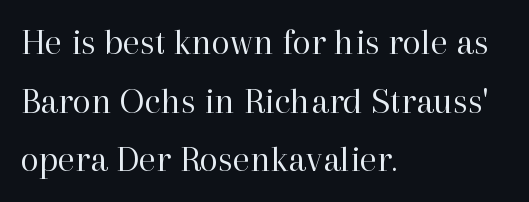
The rendering anchors every line to the left-hand side. Looks like regular typesetting: each glyph gets only the width it needs. This rendering features lettering with no underline. The rendering uses a moderate line-height, typical for paragraphs.
